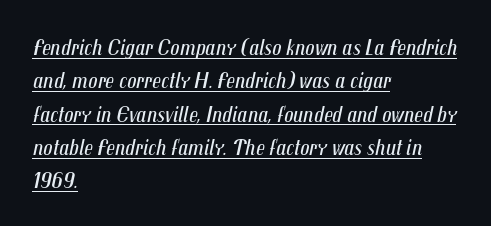
{"italic": "yes", "lean": "right", "slant_degrees": 12, "bold": "no", "underline": "yes", "align": "left", "line_spacing": "normal", "line_spacing_ratio": 1.45, "letter_spacing": "normal", "letter_spacing_em": 0.0, "glyph_px": 23}
